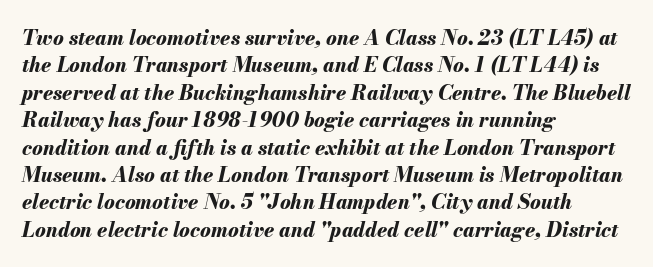
Q: Is the text bold? A: Yes.
Q: Is the text italic (slanted)? A: Yes, it leans right by about 13 degrees.
Q: Is the text underlined? A: No.
Q: How is the paragraph aligned? A: Left-aligned.
Q: Is the spacing between letters normal or unusually wide? A: Normal.
Q: Is the spacing between lines tight, normal or loose? A: Normal.
